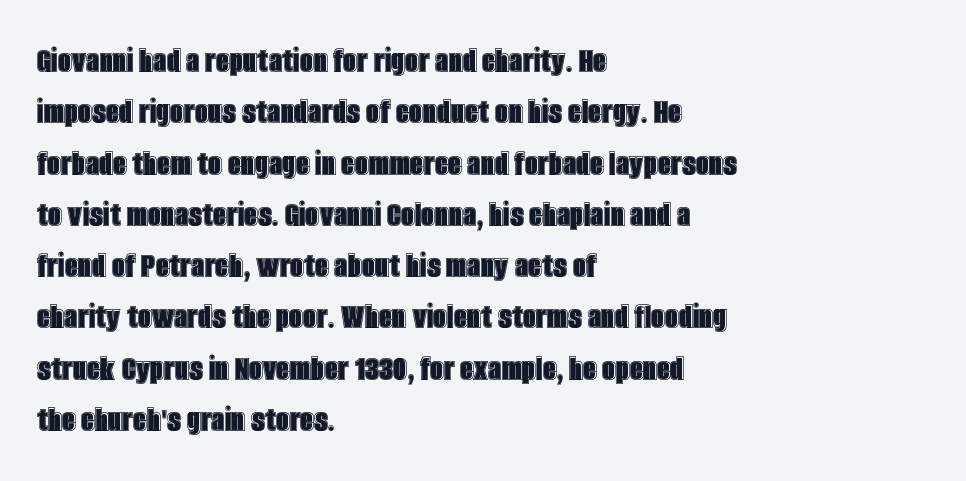
Each letter keeps its own natural width here, so spacing adapts to shape. Horizontal alignment here is leftward, the default for most running prose. A normal amount of white space separates one row of letters from the next. This is roman type, the default non-slanted kind. The gap between lines stays unmarked. Is the letter spacing exaggerated? No — it looks like the ordinary default.
